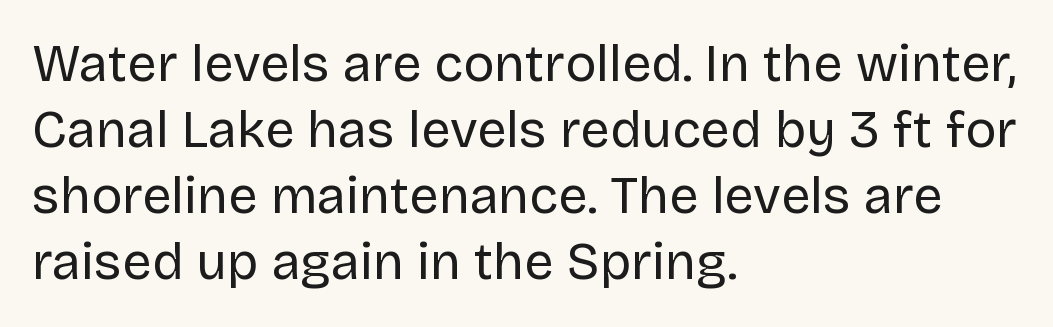
Q: Is the text bold? A: No.
Q: Is the text italic (slanted)? A: No, it is upright.
Q: Is the typeface a serif or a sans-serif typeface? A: Sans-serif.
Q: Is the text underlined? A: No.
Q: How is the paragraph aligned? A: Left-aligned.
Q: Is the spacing between letters normal or unusually wide? A: Normal.
Q: Is the spacing between lines tight, normal or loose? A: Normal.
Q: Width (condensed, normal, or wide)? A: Normal.
Q: Stroke contrast? A: Low.
Q: x-height? A: Large.
Q: Monospaced? A: No.
